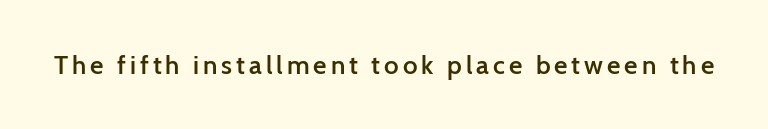
Q: Is the text bold? A: Semi-bold.
Q: Is the text italic (slanted)? A: No, it is upright.
Q: Is the text underlined? A: No.
